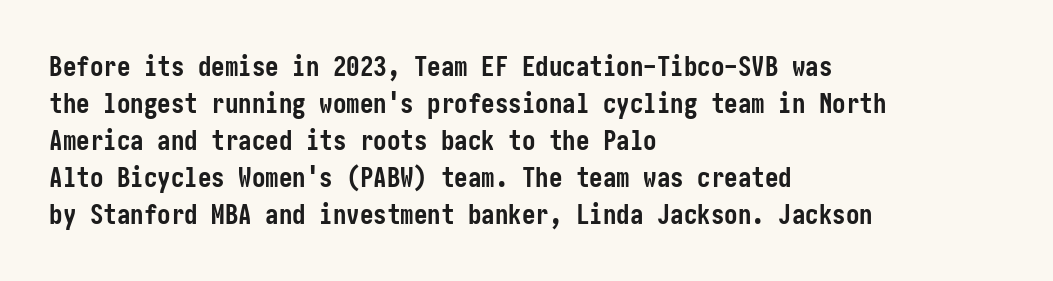
{"italic": "no", "bold": "yes", "underline": "no", "align": "left", "line_spacing": "normal", "line_spacing_ratio": 1.37, "letter_spacing": "normal", "letter_spacing_em": 0.0, "glyph_px": 27}
